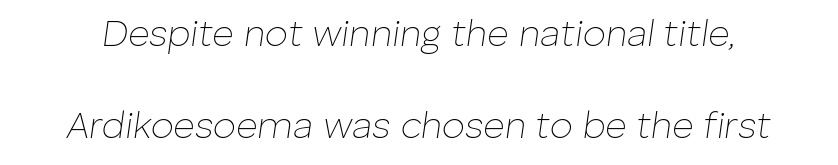
{"italic": "yes", "lean": "right", "slant_degrees": 8, "bold": "no", "weight": "thin", "width": "normal", "stroke_contrast": "low", "x_height": "medium", "monospaced": "no", "underline": "no", "line_spacing": "loose", "line_spacing_ratio": 2.49, "letter_spacing": "normal", "letter_spacing_em": 0.0, "glyph_px": 37}
